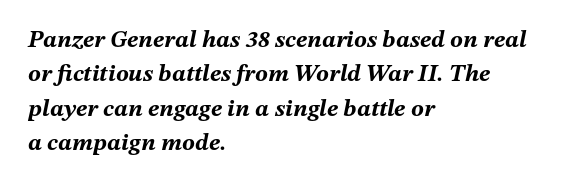
{"italic": "yes", "lean": "right", "slant_degrees": 12, "bold": "yes", "underline": "no", "align": "left", "line_spacing": "normal", "line_spacing_ratio": 1.43, "letter_spacing": "normal", "letter_spacing_em": 0.0, "glyph_px": 24}
